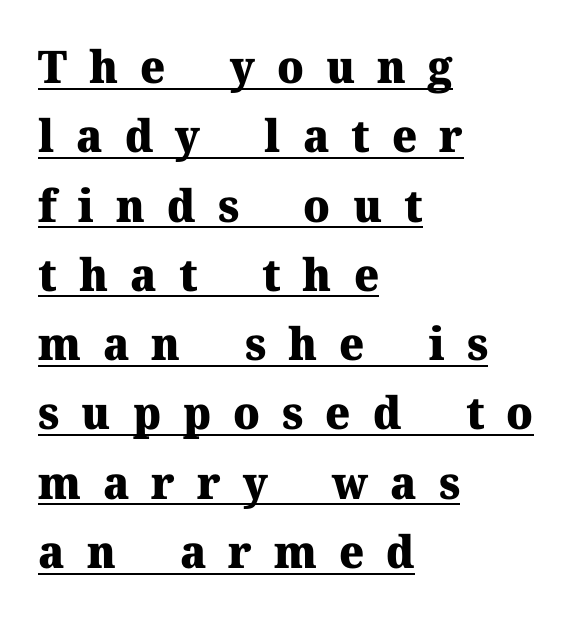
Q: Is the text bold? A: Yes.
Q: Is the text italic (slanted)? A: No, it is upright.
Q: Is the typeface a serif or a sans-serif typeface? A: Serif.
Q: Is the text underlined? A: Yes.
Q: How is the paragraph aligned? A: Left-aligned.
Q: Is the spacing between letters normal or unusually wide? A: Unusually wide.
Q: Is the spacing between lines tight, normal or loose? A: Normal.
Q: Width (condensed, normal, or wide)? A: Normal.
Q: Stroke contrast? A: Medium.
Q: x-height? A: Medium.
Q: Monospaced? A: No.
